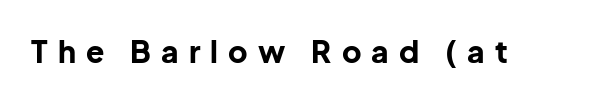
{"serif": "no", "italic": "no", "bold": "yes", "weight": "bold", "width": "normal", "stroke_contrast": "low", "x_height": "medium", "monospaced": "no", "underline": "no", "letter_spacing": "wide", "letter_spacing_em": 0.34, "glyph_px": 30}
